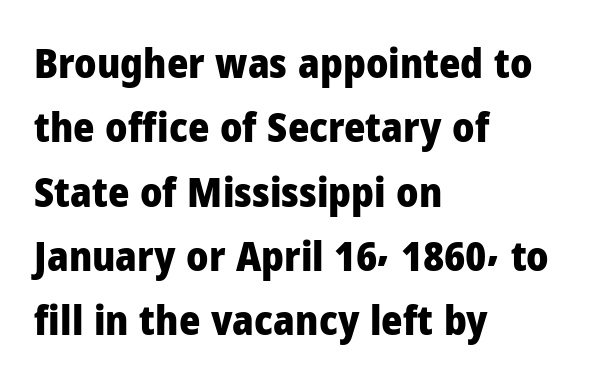
The image shows 41 px heavy sans-serif type, upright; set left-aligned, normal line spacing (1.57x), normal letter spacing, not underlined; low stroke contrast and a medium x-height.
